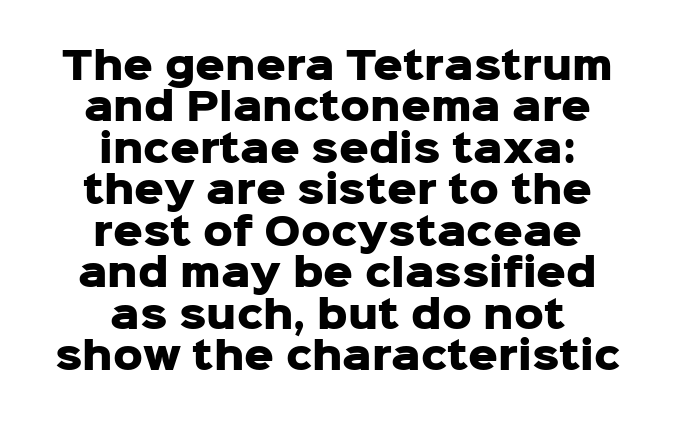
{"serif": "no", "italic": "no", "bold": "yes", "weight": "heavy", "width": "normal", "stroke_contrast": "low", "x_height": "medium", "monospaced": "no", "underline": "no", "align": "center", "line_spacing": "tight", "line_spacing_ratio": 1.12, "letter_spacing": "normal", "letter_spacing_em": 0.0, "glyph_px": 37}
